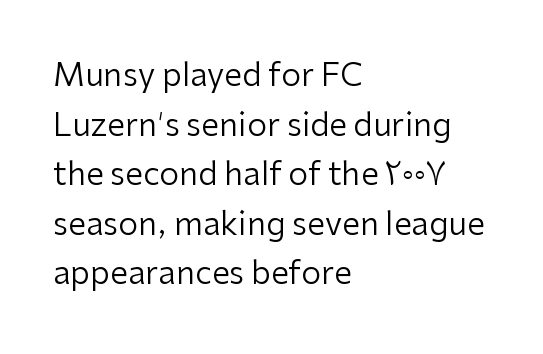
{"serif": "no", "italic": "no", "bold": "no", "weight": "regular", "width": "normal", "stroke_contrast": "low", "x_height": "medium", "monospaced": "no", "underline": "no", "align": "left", "line_spacing": "normal", "line_spacing_ratio": 1.55, "letter_spacing": "normal", "letter_spacing_em": 0.0, "glyph_px": 32}
